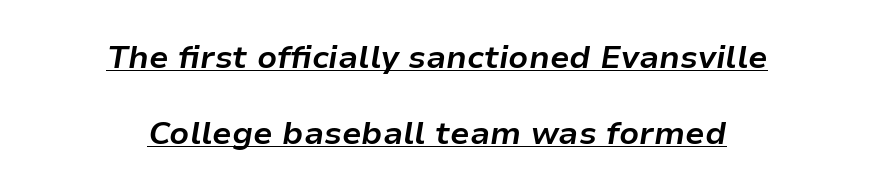
{"italic": "yes", "lean": "right", "slant_degrees": 9, "bold": "yes", "weight": "bold", "width": "normal", "stroke_contrast": "low", "x_height": "medium", "monospaced": "no", "underline": "yes", "align": "center", "line_spacing": "loose", "line_spacing_ratio": 2.37, "letter_spacing": "normal", "letter_spacing_em": 0.0, "glyph_px": 32}
